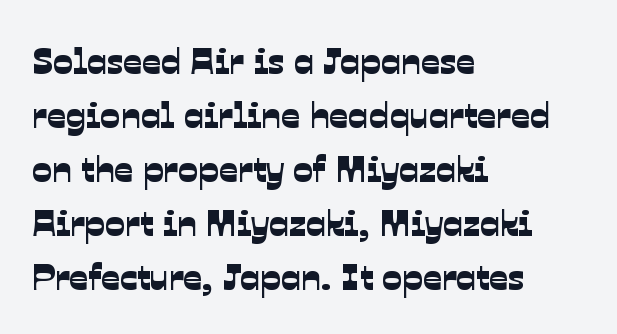
Q: Is the typeface a serif or a sans-serif typeface? A: Sans-serif.
Q: Is the text underlined? A: No.
Q: How is the paragraph aligned? A: Left-aligned.
Q: Is the spacing between letters normal or unusually wide? A: Normal.
Q: Is the spacing between lines tight, normal or loose? A: Normal.
Q: Width (condensed, normal, or wide)? A: Normal.
Q: Stroke contrast? A: Low.
Q: x-height? A: Medium.
Q: Monospaced? A: No.
